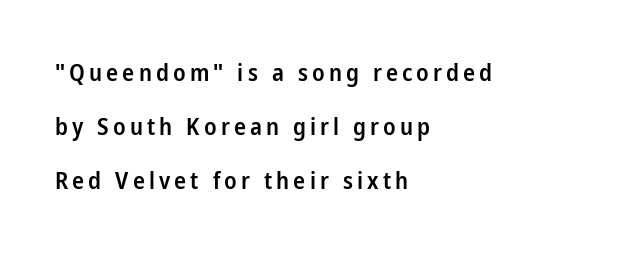
The image shows 24 px text type, upright; set left-aligned, loose line spacing (2.26x), not underlined.
